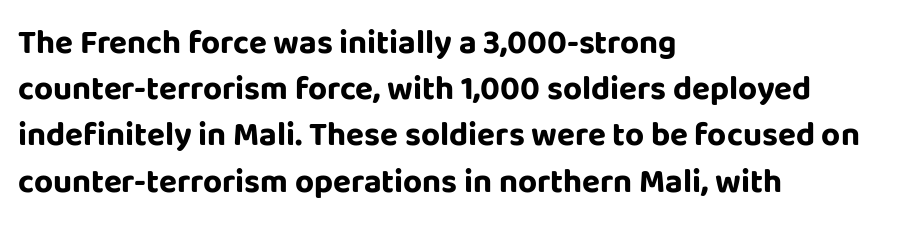
The letters stand straight up with perfectly vertical stems. Do the characters align in a grid? No, the font is proportional. Between one letter and the next there's only the usual sliver of space. Horizontal alignment here is leftward, the default for most running prose. Lines of text with bare space underneath. Emphasis by weight is at full strength: bold.
